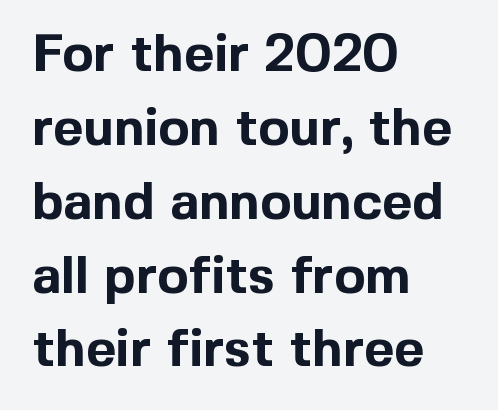
{"serif": "no", "italic": "no", "bold": "yes", "weight": "bold", "width": "normal", "x_height": "medium", "monospaced": "no", "underline": "no", "align": "left", "line_spacing": "normal", "line_spacing_ratio": 1.42, "letter_spacing": "normal", "letter_spacing_em": 0.0, "glyph_px": 52}
